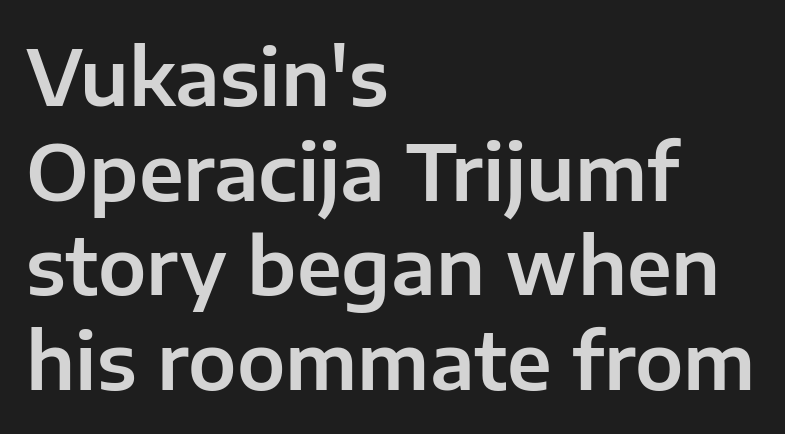
Letter spacing: default. Italic? Not at all — the glyphs are vertical. Note: no serifs on the glyphs. Proportional: the letters do not fall into vertical columns. Leftover space on each line is placed entirely after the last word. The passage shown is not underscored anywhere.
